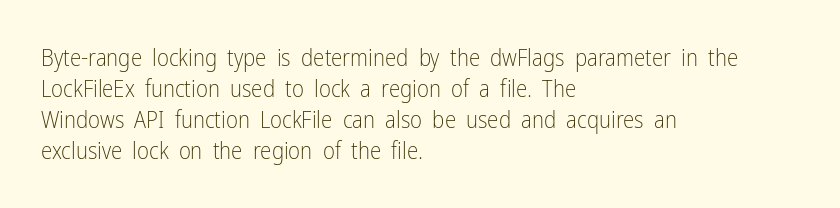
{"italic": "no", "bold": "no", "underline": "no", "align": "left", "line_spacing": "normal", "line_spacing_ratio": 1.35, "letter_spacing": "normal", "letter_spacing_em": 0.0, "glyph_px": 23}
